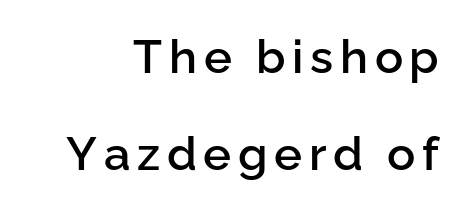
The image shows 47 px semibold sans-serif type, upright; set right-aligned, loose line spacing (2.07x), not underlined; low stroke contrast and a medium x-height.
